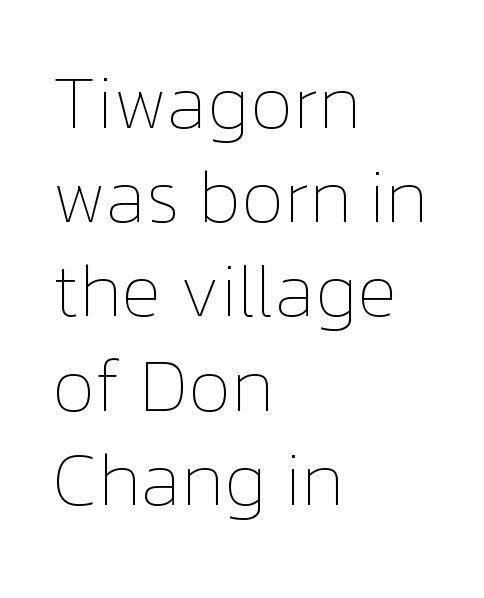
Tracking here is standard; glyphs follow each other at the usual distance. Every character sits straight up, as roman type does. Stroke mass is kept to a normal reading level or below. Spacing verdict: proportional, widths tailored to each character.
